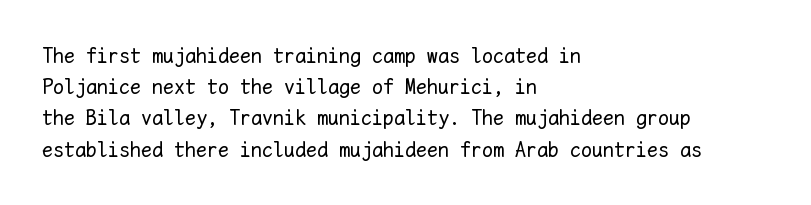
Q: Is the text bold? A: No.
Q: Is the text italic (slanted)? A: No, it is upright.
Q: Is the text underlined? A: No.
Q: How is the paragraph aligned? A: Left-aligned.
Q: Is the spacing between letters normal or unusually wide? A: Normal.
Q: Is the spacing between lines tight, normal or loose? A: Normal.
